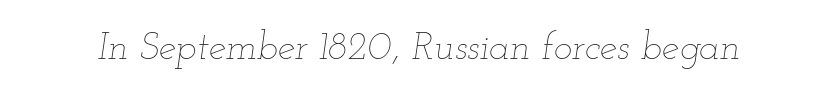
Caption: face not bold, strokes unweighted. You could not count columns in this text — the font is proportionally spaced. Rendered with sloped, italic letterforms. Characters follow at the spacing the type designer built in. Clear beneath every line of the passage.
